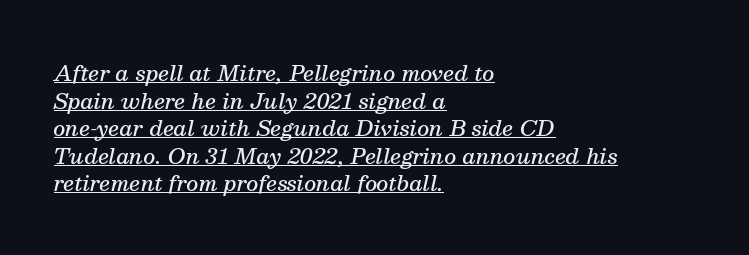
{"italic": "yes", "lean": "right", "slant_degrees": 13, "bold": "semi", "underline": "yes", "align": "left", "line_spacing": "normal", "line_spacing_ratio": 1.31, "letter_spacing": "normal", "letter_spacing_em": 0.0, "glyph_px": 21}
